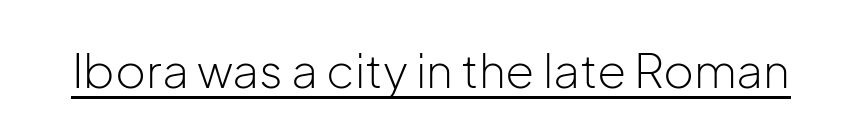
The image shows 47 px light sans-serif type, upright; set normal letter spacing, underlined; low stroke contrast and a medium x-height.
